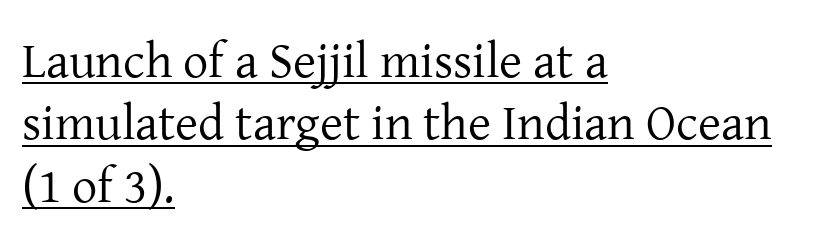
Classification — serif. The typesetter chose a ragged-right arrangement here. Spacing verdict: proportional, widths tailored to each character. The lettering is marked with a stroke running underneath it. Each word holds together tightly as a unit, with standard inter-letter gaps.
